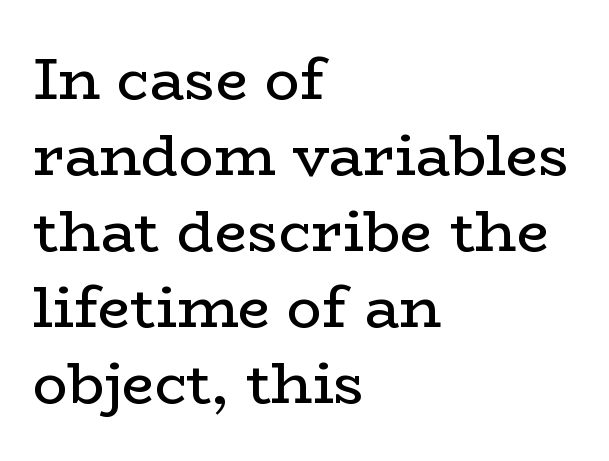
Q: Is the text bold? A: No.
Q: Is the text italic (slanted)? A: No, it is upright.
Q: Is the typeface a serif or a sans-serif typeface? A: Serif.
Q: Is the text underlined? A: No.
Q: How is the paragraph aligned? A: Left-aligned.
Q: Is the spacing between letters normal or unusually wide? A: Normal.
Q: Is the spacing between lines tight, normal or loose? A: Normal.
Q: Width (condensed, normal, or wide)? A: Wide.
Q: Stroke contrast? A: Low.
Q: x-height? A: Medium.
Q: Monospaced? A: No.
